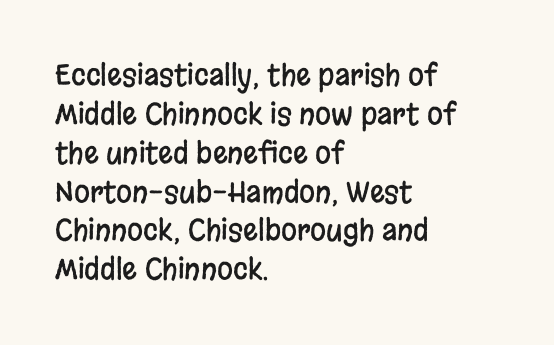
{"serif": "no", "italic": "no", "width": "condensed", "stroke_contrast": "low", "x_height": "large", "monospaced": "no", "underline": "no", "align": "left", "line_spacing": "normal", "line_spacing_ratio": 1.34, "letter_spacing": "normal", "letter_spacing_em": 0.0, "glyph_px": 29}
